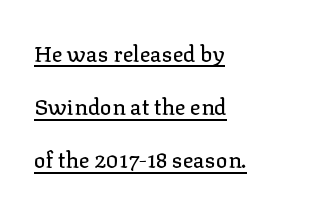
The image shows 22 px text type, upright; set left-aligned, loose line spacing (2.42x), normal letter spacing, underlined.
